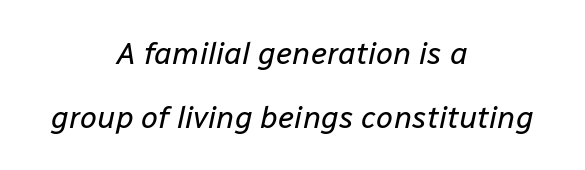
A typesetter would call this leading open, well beyond the default. Lines of text with bare space underneath. The letterforms sit shoulder to shoulder at normal distance. Spacing verdict: proportional, widths tailored to each character. The cut favours lightness, reaching ordinary text weight at its darkest.
